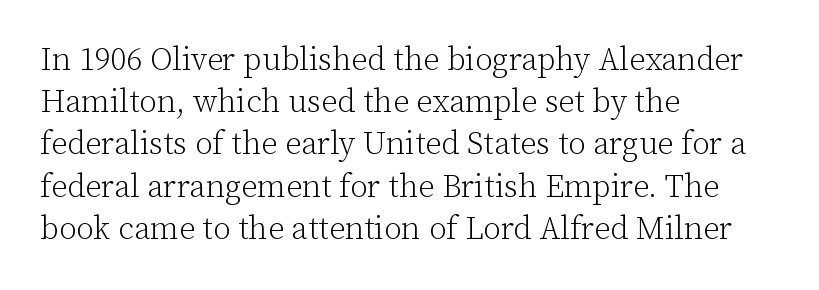
The image shows 32 px light serif type, upright; set left-aligned, normal line spacing (1.32x), normal letter spacing, not underlined; low stroke contrast and a medium x-height.
